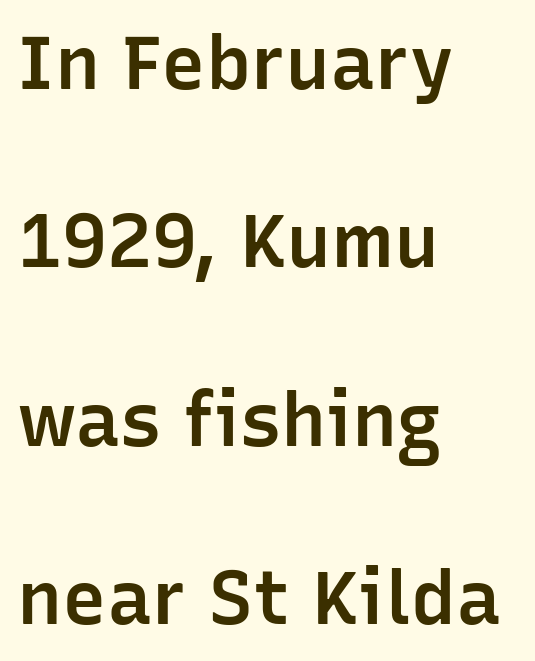
{"serif": "no", "italic": "no", "bold": "semi", "weight": "semibold", "width": "normal", "stroke_contrast": "low", "x_height": "medium", "monospaced": "no", "underline": "no", "align": "left", "line_spacing": "loose", "line_spacing_ratio": 2.38, "letter_spacing": "normal", "letter_spacing_em": 0.0, "glyph_px": 75}
